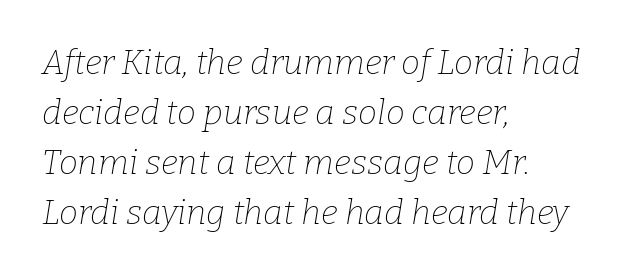
Q: Is the text bold? A: No.
Q: Is the text italic (slanted)? A: Yes, it leans right by about 9 degrees.
Q: Is the typeface a serif or a sans-serif typeface? A: Serif.
Q: Is the text underlined? A: No.
Q: How is the paragraph aligned? A: Left-aligned.
Q: Is the spacing between letters normal or unusually wide? A: Normal.
Q: Is the spacing between lines tight, normal or loose? A: Normal.
Q: Width (condensed, normal, or wide)? A: Normal.
Q: Stroke contrast? A: Low.
Q: x-height? A: Medium.
Q: Monospaced? A: No.
